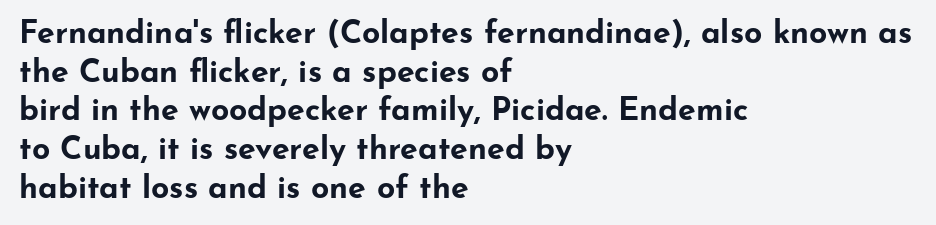
The image shows 32 px bold, wide sans-serif type, upright; set left-aligned, line spacing 1.21x, normal letter spacing, not underlined; low stroke contrast and a small x-height.
